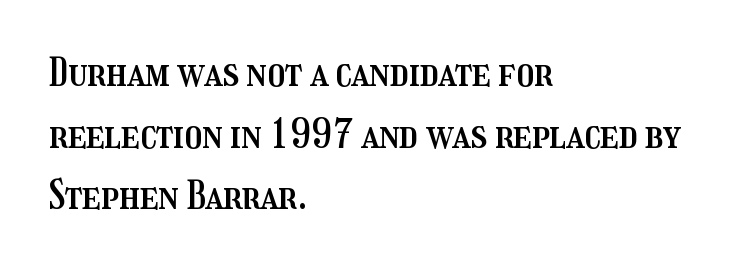
Q: Is the text italic (slanted)? A: No, it is upright.
Q: Is the text underlined? A: No.
Q: How is the paragraph aligned? A: Left-aligned.
Q: Is the spacing between letters normal or unusually wide? A: Normal.
Q: Is the spacing between lines tight, normal or loose? A: Normal.
Q: Width (condensed, normal, or wide)? A: Condensed.
Q: Stroke contrast? A: Medium.
Q: x-height? A: Medium.
Q: Monospaced? A: No.
